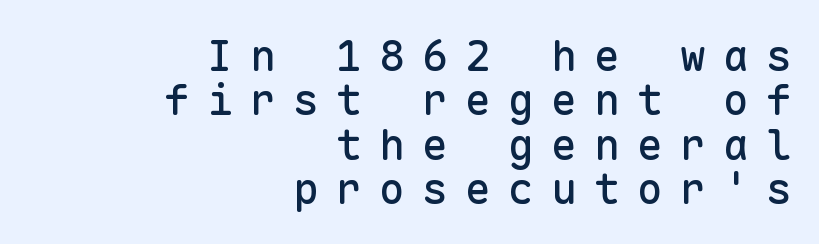
{"serif": "no", "italic": "no", "width": "normal", "stroke_contrast": "low", "x_height": "medium", "monospaced": "yes", "underline": "no", "align": "right", "line_spacing": "tight", "line_spacing_ratio": 1.03, "letter_spacing": "wide", "letter_spacing_em": 0.4, "glyph_px": 43}
